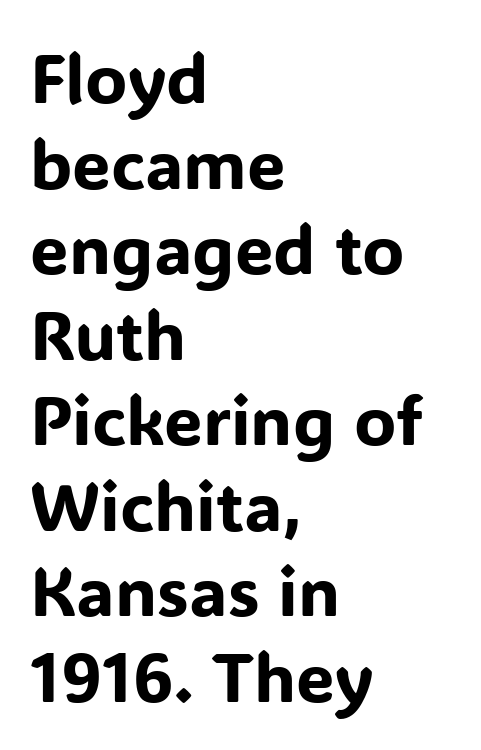
Spacing verdict: proportional, widths tailored to each character. The font family rendered here belongs to the sans-serif group. Leftover space on each line is placed entirely after the last word. Each word holds together tightly as a unit, with standard inter-letter gaps. No word sits above an underline. Notice how the stems are strictly vertical — no italics here.
